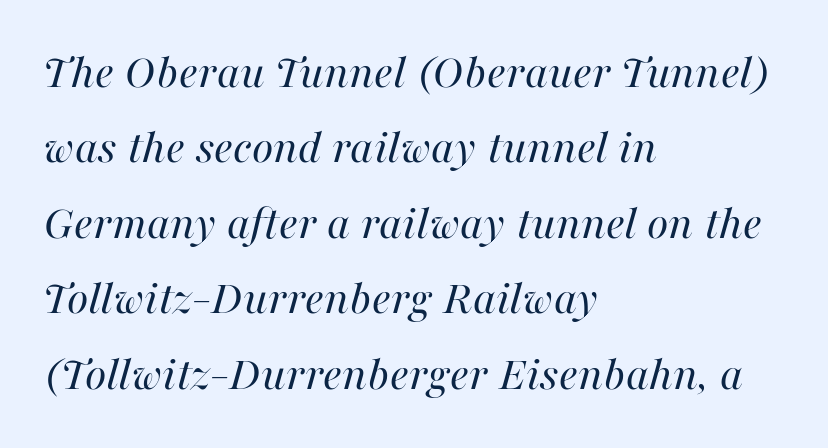
It's the slanting kind of type. Tracking here is standard; glyphs follow each other at the usual distance. Type without underlining. Left-aligned paragraph, ragged on the right. The designer left line spacing at the default.
